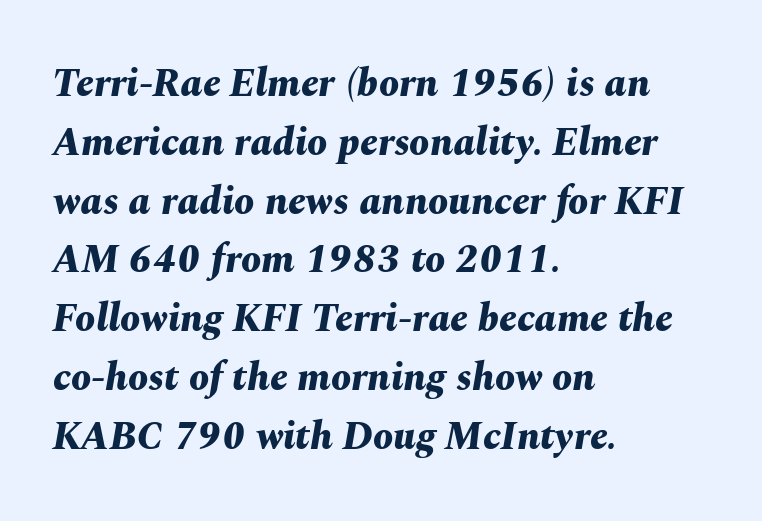
Q: Is the text bold? A: Yes.
Q: Is the text italic (slanted)? A: Yes, it leans right by about 10 degrees.
Q: Is the text underlined? A: No.
Q: How is the paragraph aligned? A: Left-aligned.
Q: Is the spacing between letters normal or unusually wide? A: Normal.
Q: Is the spacing between lines tight, normal or loose? A: Normal.
Q: Width (condensed, normal, or wide)? A: Normal.
Q: Stroke contrast? A: Medium.
Q: x-height? A: Medium.
Q: Monospaced? A: No.
